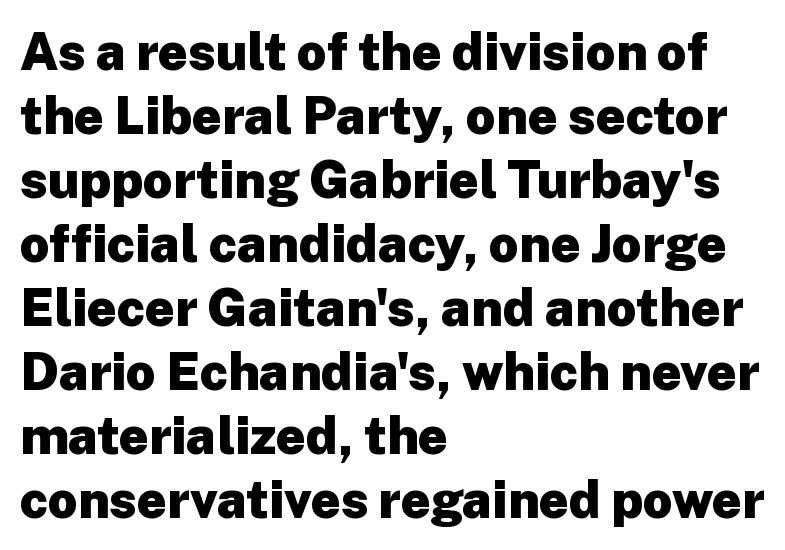
{"serif": "no", "italic": "no", "bold": "yes", "weight": "heavy", "width": "normal", "stroke_contrast": "low", "x_height": "medium", "monospaced": "no", "underline": "no", "align": "left", "line_spacing_ratio": 1.23, "letter_spacing": "normal", "letter_spacing_em": 0.0, "glyph_px": 52}
